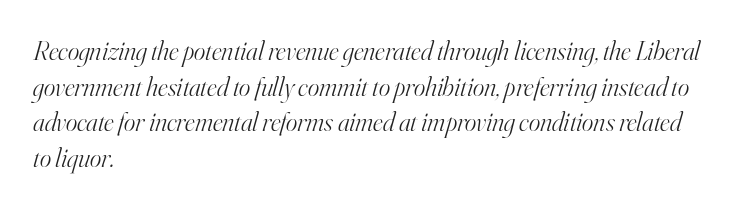
The image shows 27 px text type, italic (leaning right); set left-aligned, normal line spacing (1.32x), normal letter spacing, not underlined.
